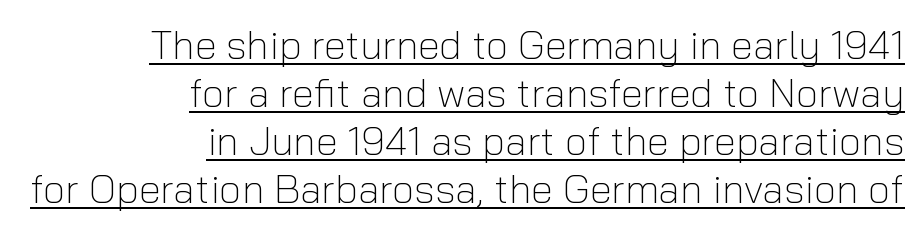
{"serif": "no", "italic": "no", "bold": "no", "weight": "light", "width": "normal", "stroke_contrast": "low", "x_height": "medium", "monospaced": "no", "underline": "yes", "align": "right", "line_spacing_ratio": 1.2, "letter_spacing": "normal", "letter_spacing_em": 0.0, "glyph_px": 40}
